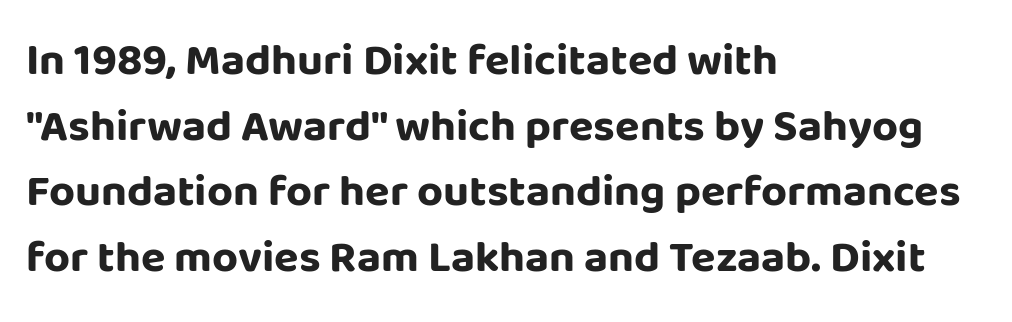
Q: Is the text bold? A: Yes.
Q: Is the text italic (slanted)? A: No, it is upright.
Q: Is the typeface a serif or a sans-serif typeface? A: Sans-serif.
Q: Is the text underlined? A: No.
Q: How is the paragraph aligned? A: Left-aligned.
Q: Is the spacing between letters normal or unusually wide? A: Normal.
Q: Is the spacing between lines tight, normal or loose? A: Normal.
Q: Width (condensed, normal, or wide)? A: Normal.
Q: Stroke contrast? A: Low.
Q: x-height? A: Large.
Q: Monospaced? A: No.
